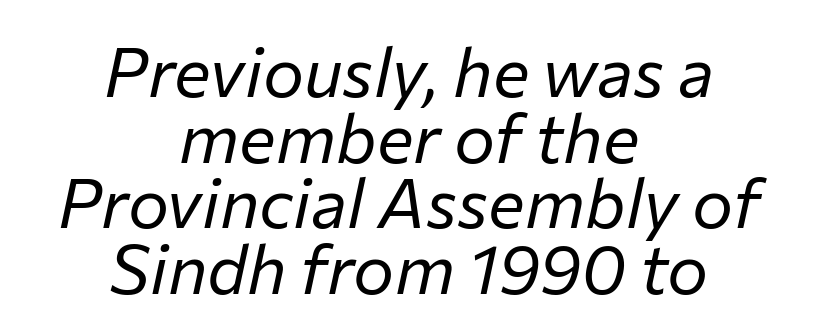
This sample has the flowing, uneven cadence of proportional lettering. Spacing between characters is what you'd get straight out of the box. Weight class: somewhere from thin through regular. Beneath every word, the page is bare. The space between consecutive lines is stingy.
